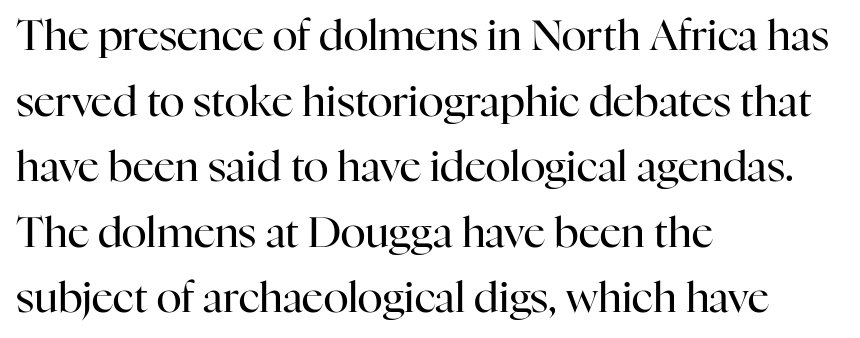
Q: Is the text bold? A: No.
Q: Is the text italic (slanted)? A: No, it is upright.
Q: Is the typeface a serif or a sans-serif typeface? A: Serif.
Q: Is the text underlined? A: No.
Q: How is the paragraph aligned? A: Left-aligned.
Q: Is the spacing between letters normal or unusually wide? A: Normal.
Q: Is the spacing between lines tight, normal or loose? A: Normal.
Q: Width (condensed, normal, or wide)? A: Normal.
Q: Stroke contrast? A: High.
Q: x-height? A: Medium.
Q: Monospaced? A: No.
